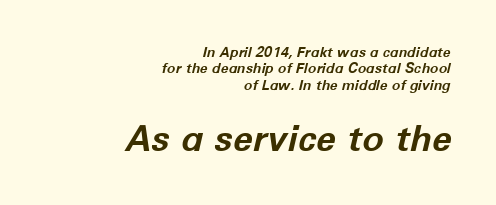
{"italic": "yes", "lean": "right", "slant_degrees": 12, "bold": "yes", "weight": "bold", "width": "normal", "stroke_contrast": "low", "x_height": "medium", "monospaced": "no", "underline": "no", "align": "right", "line_spacing_ratio": 1.17, "letter_spacing": "normal", "letter_spacing_em": 0.0, "larger_block": "second", "size_ratio": 2.57, "glyph_px": 36}
